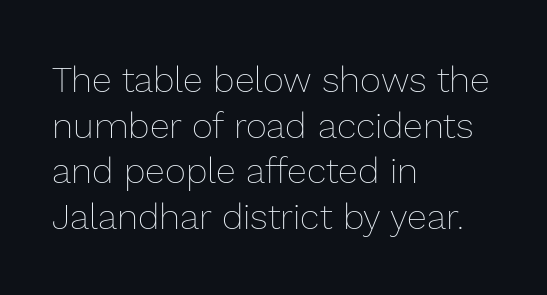
Each row of text sits above clean, open space. The paragraph shown leans on its left margin. No extra ink here — the face is not bold. Observe the ordinary spacing: letters are neighbours, not strangers. This sample keeps an unexceptional amount of space between lines.
